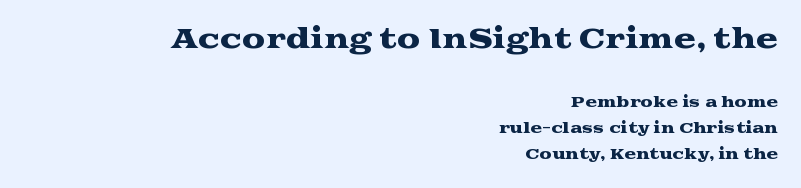
{"italic": "no", "underline": "no", "align": "right", "line_spacing_ratio": 1.88, "letter_spacing": "normal", "letter_spacing_em": 0.0, "larger_block": "first", "size_ratio": 1.86, "glyph_px": 26}
